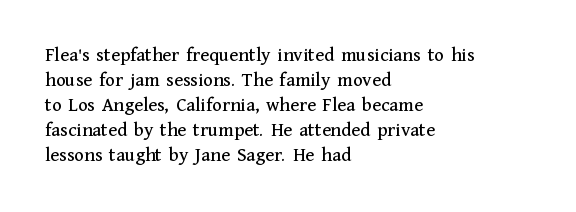
{"italic": "no", "underline": "no", "align": "left", "line_spacing": "normal", "line_spacing_ratio": 1.25, "letter_spacing": "normal", "letter_spacing_em": 0.0, "glyph_px": 20}
